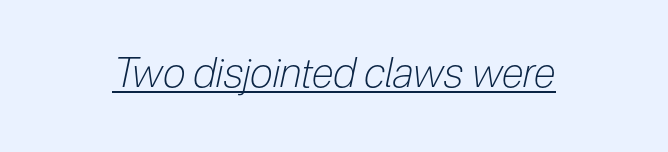
Every character sits at an angle, as italics do. The rendering uses the underline text-decoration. The passage shown is typed in a proportional face where columns would drift. Caption: standard tracking, unaltered. Stem width sits at or under what a default text font uses.
